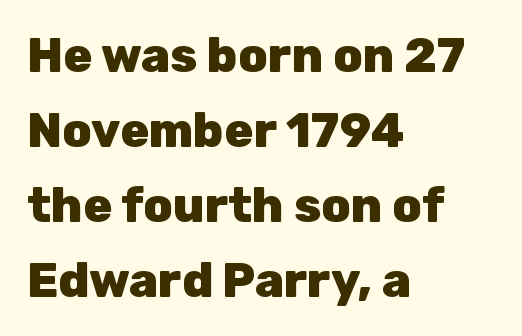
The image shows 48 px heavy sans-serif type, upright; set left-aligned, normal line spacing (1.56x), normal letter spacing, not underlined; low stroke contrast and a medium x-height.
